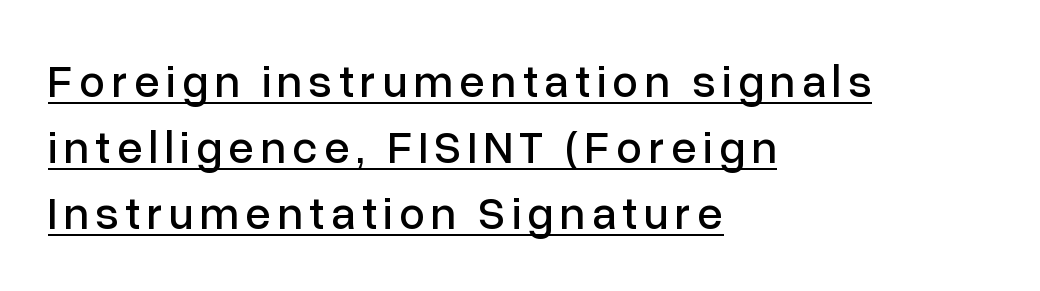
The image shows 46 px sans-serif type, upright; set left-aligned, normal line spacing (1.44x), underlined; low stroke contrast and a medium x-height.
